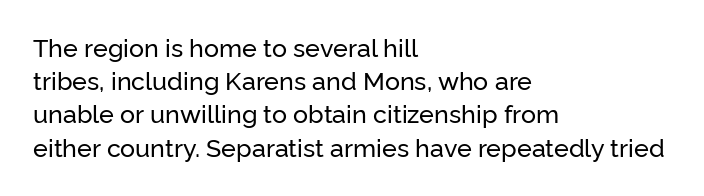
{"italic": "no", "underline": "no", "align": "left", "line_spacing": "normal", "line_spacing_ratio": 1.33, "letter_spacing": "normal", "letter_spacing_em": 0.0, "glyph_px": 25}
